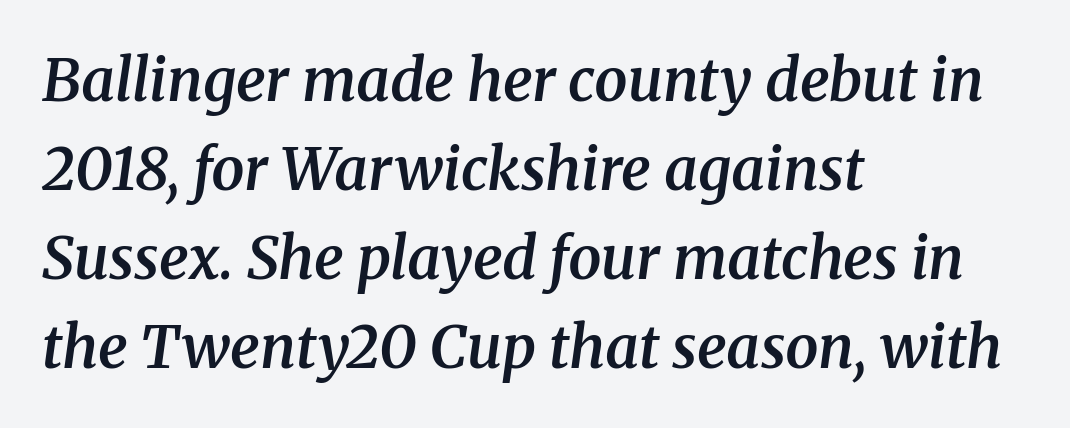
The image shows 59 px semibold serif type, italic (leaning right); set left-aligned, normal line spacing (1.51x), normal letter spacing, not underlined; medium stroke contrast and a medium x-height.
